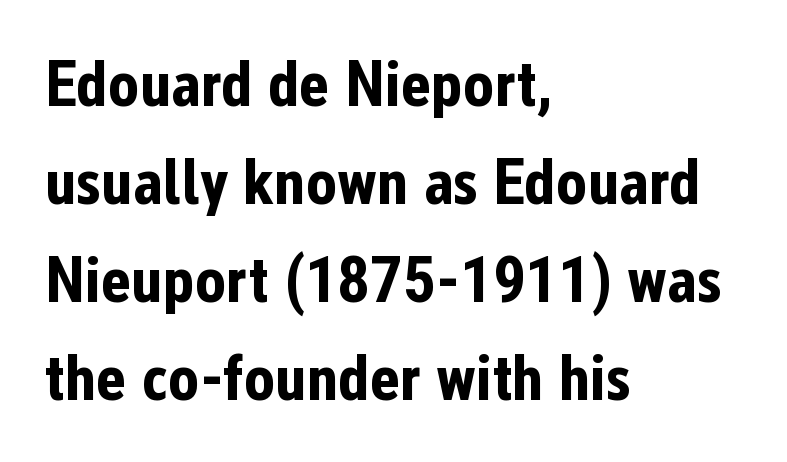
Every character sits straight up, as roman type does. The rendering keeps characters at their native spacing. Does the type have serifs? No, each stem ends abruptly. Is this a fixed-width face? No — the glyphs have proportional, varying widths. Beneath every word, the page is bare. Normally led — the rows are evenly, conventionally spaced.
